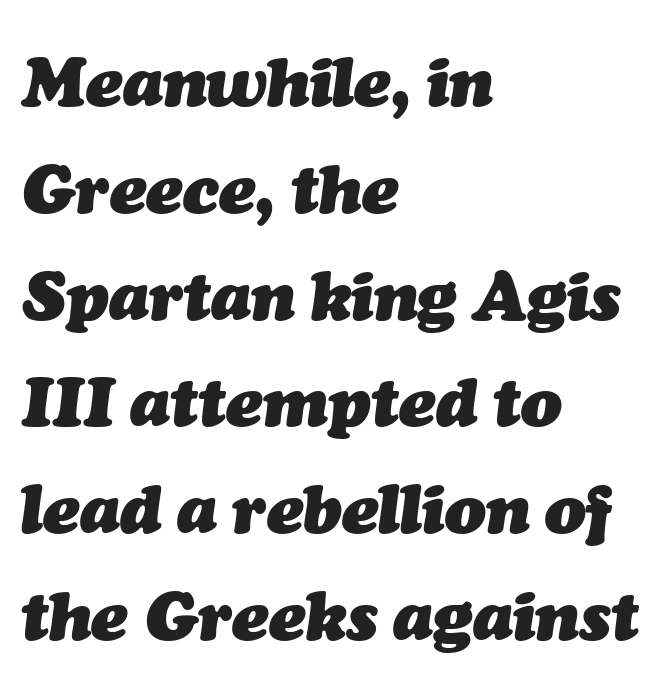
Summary of weight: heavy, a full bold. The text carries the slant typical of an italic or oblique font. Think of a printed novel: that variable character pitch is what you see here. The letterforms sit shoulder to shoulder at normal distance.
